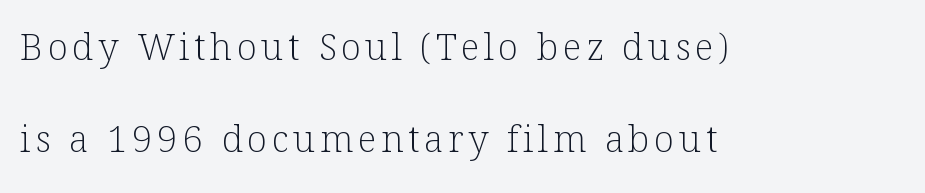
Q: Is the text bold? A: No.
Q: Is the text italic (slanted)? A: No, it is upright.
Q: Is the typeface a serif or a sans-serif typeface? A: Serif.
Q: Is the text underlined? A: No.
Q: How is the paragraph aligned? A: Left-aligned.
Q: Is the spacing between lines tight, normal or loose? A: Loose.
Q: Width (condensed, normal, or wide)? A: Normal.
Q: Stroke contrast? A: Low.
Q: x-height? A: Medium.
Q: Monospaced? A: No.
